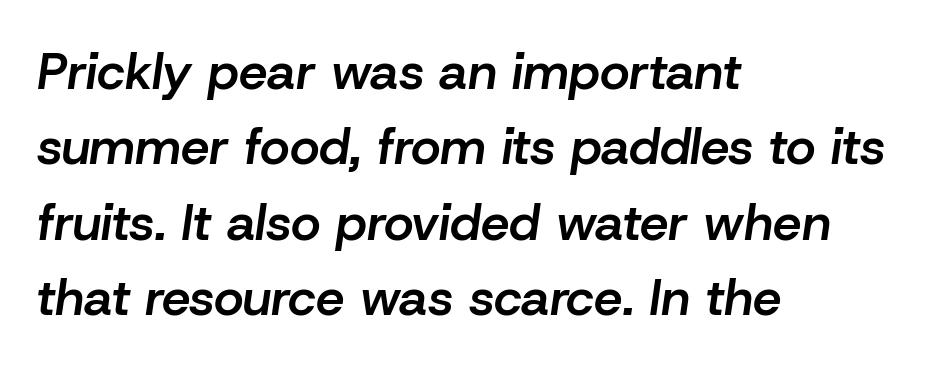
No extra tracking has been applied to these lines. Designer's note — italics engaged. The rendering uses natural spacing where letterforms have individual widths. Words float on clear page, feet unadorned. This sample keeps an unexceptional amount of space between lines. The setting favours the left margin, as ordinary paragraphs usually do.
